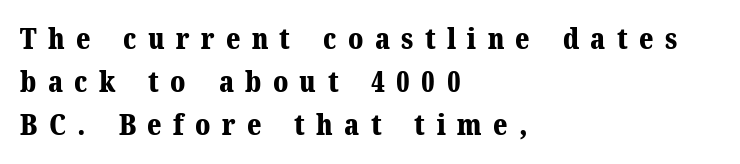
{"serif": "yes", "italic": "no", "bold": "yes", "weight": "bold", "width": "normal", "stroke_contrast": "medium", "x_height": "medium", "monospaced": "no", "underline": "no", "align": "left", "line_spacing": "normal", "line_spacing_ratio": 1.48, "letter_spacing": "wide", "letter_spacing_em": 0.39, "glyph_px": 29}
